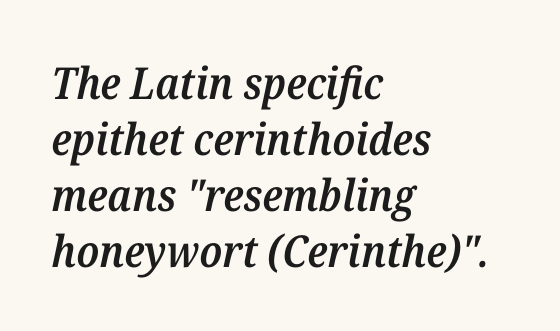
{"serif": "yes", "italic": "yes", "lean": "right", "slant_degrees": 12, "bold": "semi", "weight": "semibold", "width": "normal", "stroke_contrast": "medium", "x_height": "medium", "monospaced": "no", "underline": "no", "align": "left", "line_spacing": "normal", "line_spacing_ratio": 1.27, "letter_spacing": "normal", "letter_spacing_em": 0.0, "glyph_px": 44}
